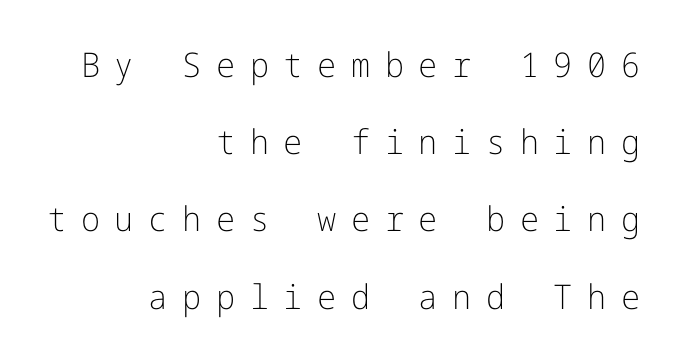
{"serif": "no", "italic": "no", "bold": "no", "weight": "light", "width": "normal", "stroke_contrast": "low", "x_height": "medium", "underline": "no", "align": "right", "line_spacing": "loose", "line_spacing_ratio": 2.27, "letter_spacing": "wide", "letter_spacing_em": 0.43, "glyph_px": 34}
